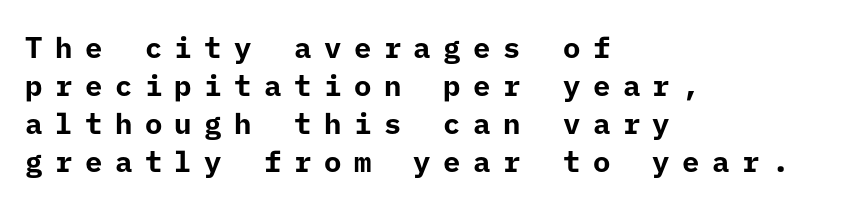
{"serif": "no", "italic": "no", "bold": "yes", "weight": "bold", "width": "normal", "stroke_contrast": "low", "x_height": "medium", "underline": "no", "align": "left", "line_spacing": "normal", "line_spacing_ratio": 1.31, "letter_spacing": "wide", "letter_spacing_em": 0.43, "glyph_px": 29}
